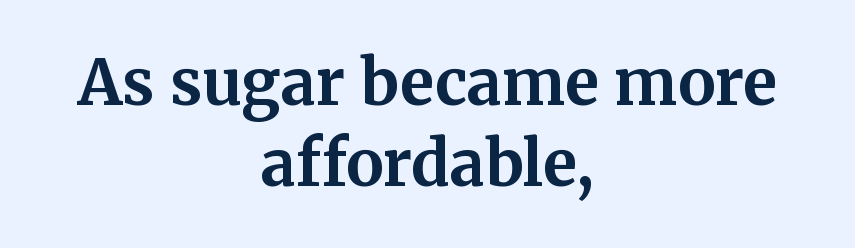
The image shows 63 px bold serif type, upright; set centered, normal line spacing (1.29x), normal letter spacing, not underlined; medium stroke contrast and a medium x-height.
